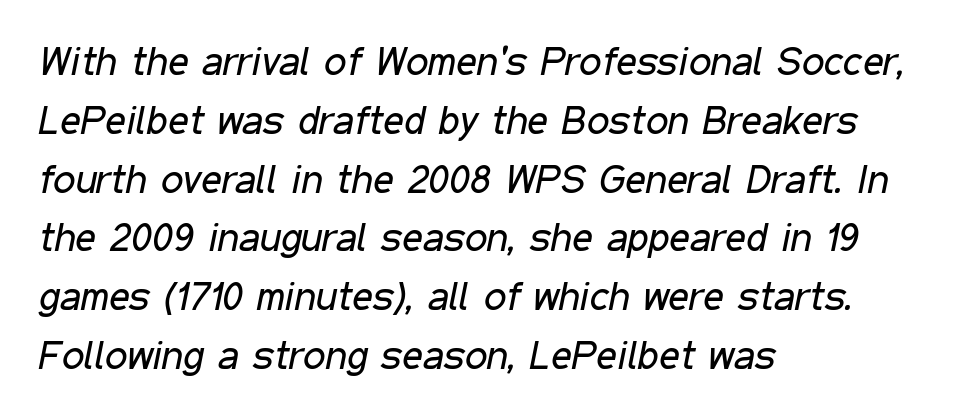
{"italic": "yes", "lean": "right", "slant_degrees": 11, "bold": "no", "weight": "regular", "width": "condensed", "stroke_contrast": "low", "x_height": "medium", "monospaced": "no", "underline": "no", "align": "left", "line_spacing": "normal", "line_spacing_ratio": 1.47, "letter_spacing": "normal", "letter_spacing_em": 0.0, "glyph_px": 40}
